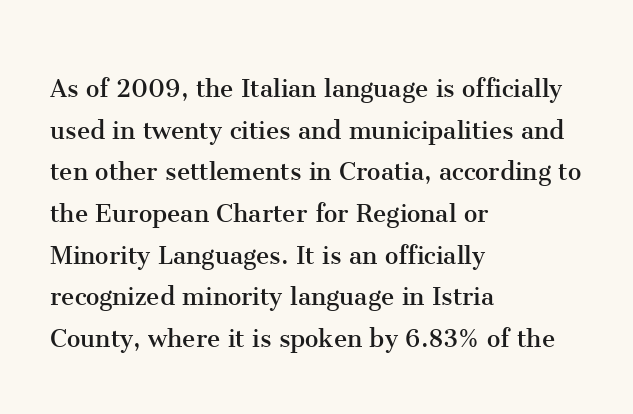
The image shows 30 px regular-weight serif type, upright; set left-aligned, normal line spacing (1.39x), normal letter spacing, not underlined; medium stroke contrast and a medium x-height.
